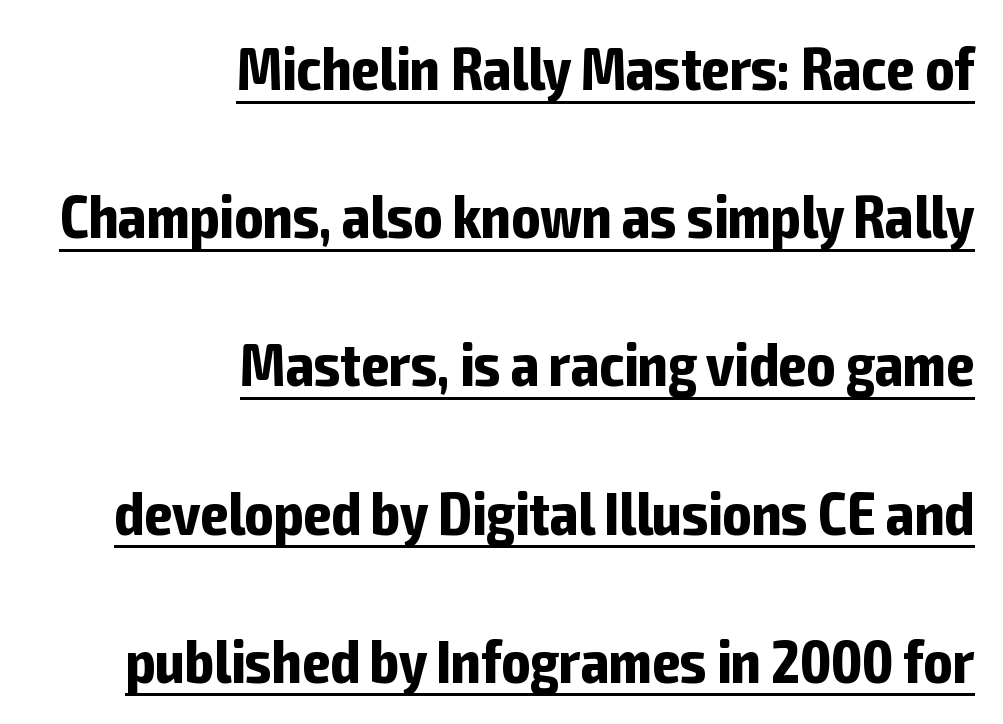
On the weight axis this lands at bold, roughly 700. Horizontal alignment here is rightward, an uncommon choice for prose. Notice the wide empty band between every row — that's loose leading. Each letter keeps its own natural width here, so spacing adapts to shape.
